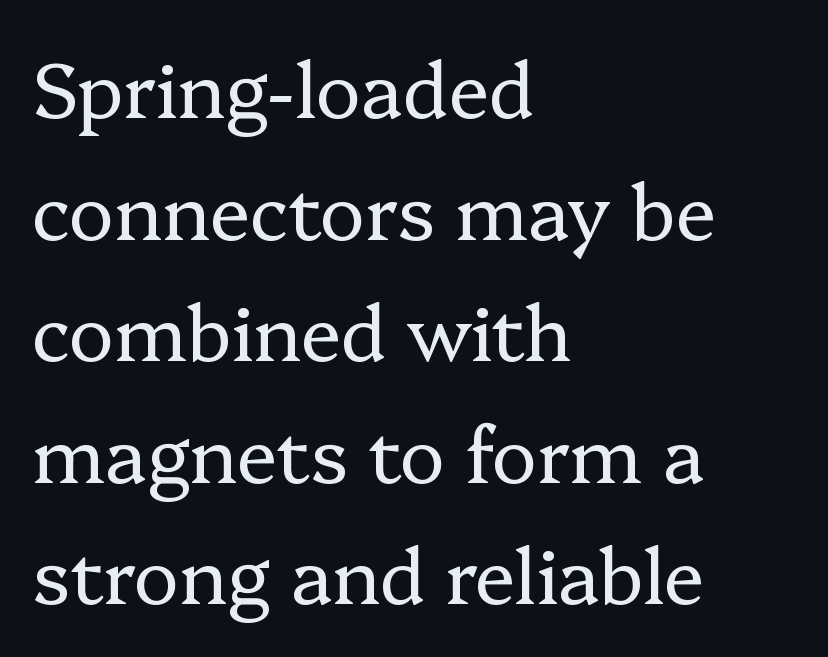
Q: Is the text bold? A: No.
Q: Is the text italic (slanted)? A: No, it is upright.
Q: Is the typeface a serif or a sans-serif typeface? A: Serif.
Q: Is the text underlined? A: No.
Q: How is the paragraph aligned? A: Left-aligned.
Q: Is the spacing between letters normal or unusually wide? A: Normal.
Q: Is the spacing between lines tight, normal or loose? A: Normal.
Q: Width (condensed, normal, or wide)? A: Normal.
Q: Stroke contrast? A: Low.
Q: x-height? A: Medium.
Q: Monospaced? A: No.
